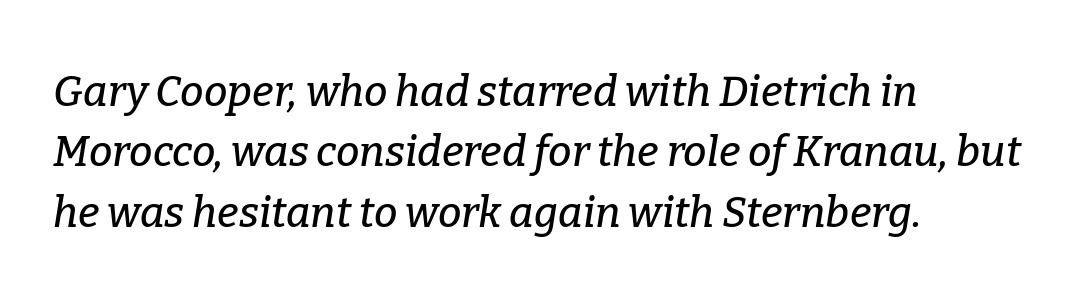
The image shows 42 px serif type, italic (leaning right); set left-aligned, normal line spacing (1.44x), normal letter spacing, not underlined; low stroke contrast and a medium x-height.
